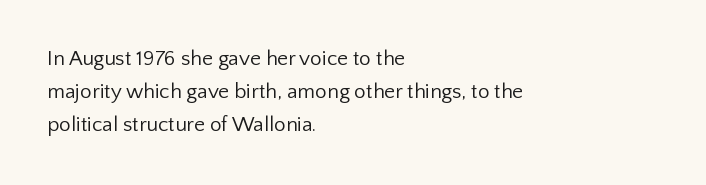
Q: Is the text bold? A: No.
Q: Is the text italic (slanted)? A: No, it is upright.
Q: Is the text underlined? A: No.
Q: How is the paragraph aligned? A: Left-aligned.
Q: Is the spacing between letters normal or unusually wide? A: Normal.
Q: Is the spacing between lines tight, normal or loose? A: Normal.
